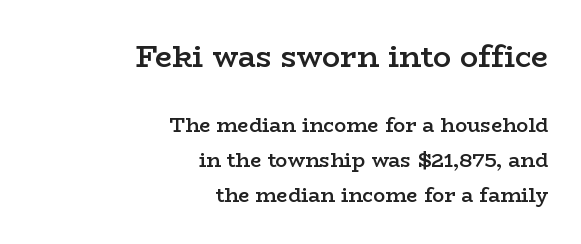
Lines of text with bare space underneath. The sample has been set in demibold, a notch under bold. The rendering anchors every line to the right-hand side. Check where the strokes stop: tiny serifs finish them off. Here the designer chose a conventional face with non-uniform glyph widths.
